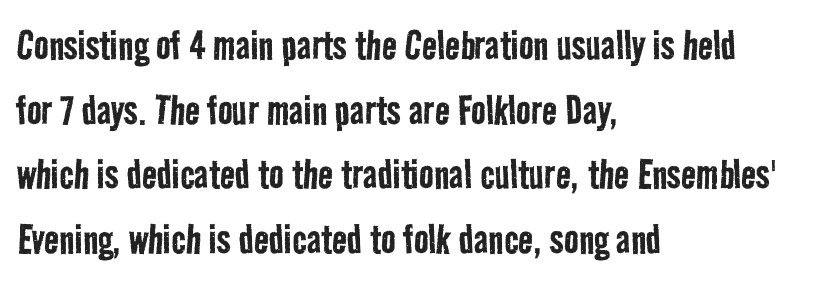
{"serif": "no", "bold": "no", "weight": "regular", "width": "condensed", "stroke_contrast": "low", "x_height": "medium", "monospaced": "no", "underline": "no", "align": "left", "line_spacing": "normal", "line_spacing_ratio": 1.32, "letter_spacing": "normal", "letter_spacing_em": 0.0, "glyph_px": 49}
